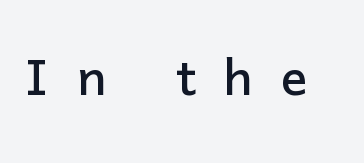
The image shows 66 px sans-serif type, upright; set unusually wide letter spacing (+0.42 em), not underlined; low stroke contrast and a medium x-height.
